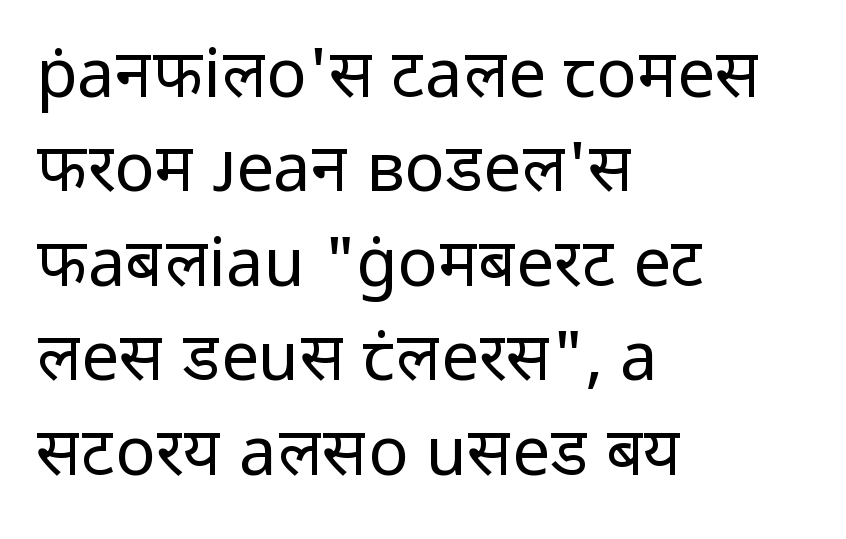
Q: Is the text bold? A: No.
Q: Is the text italic (slanted)? A: No, it is upright.
Q: Is the typeface a serif or a sans-serif typeface? A: Sans-serif.
Q: Is the text underlined? A: No.
Q: How is the paragraph aligned? A: Left-aligned.
Q: Is the spacing between letters normal or unusually wide? A: Normal.
Q: Is the spacing between lines tight, normal or loose? A: Normal.
Q: Width (condensed, normal, or wide)? A: Normal.
Q: Stroke contrast? A: Low.
Q: x-height? A: Medium.
Q: Monospaced? A: No.
